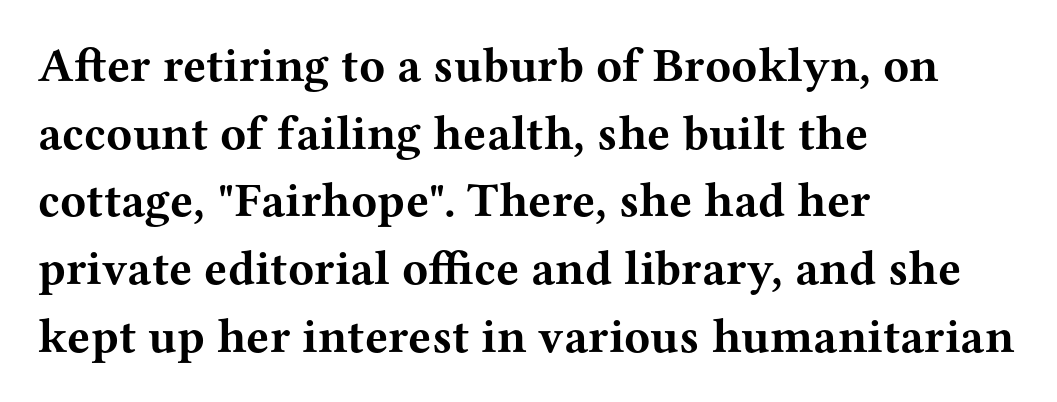
{"serif": "yes", "italic": "no", "bold": "yes", "weight": "bold", "width": "wide", "stroke_contrast": "medium", "x_height": "medium", "monospaced": "no", "underline": "no", "align": "left", "line_spacing": "normal", "line_spacing_ratio": 1.41, "letter_spacing": "normal", "letter_spacing_em": 0.0, "glyph_px": 48}
